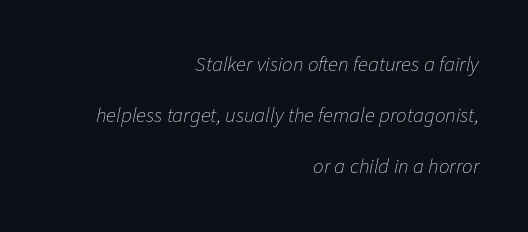
The image shows 21 px text type, italic (leaning right); set right-aligned, loose line spacing (2.43x), normal letter spacing, not underlined.
